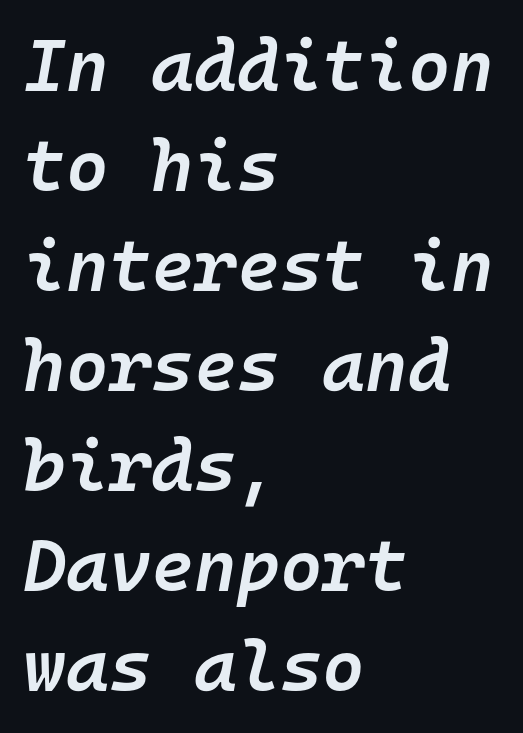
{"italic": "yes", "lean": "right", "slant_degrees": 10, "bold": "semi", "weight": "semibold", "width": "normal", "stroke_contrast": "low", "x_height": "medium", "monospaced": "yes", "underline": "no", "align": "left", "line_spacing": "normal", "line_spacing_ratio": 1.37, "letter_spacing": "normal", "letter_spacing_em": 0.0, "glyph_px": 73}
